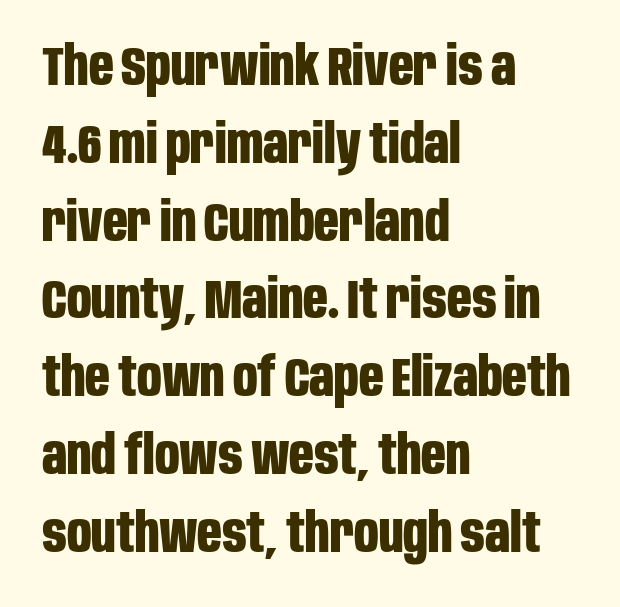
{"serif": "no", "italic": "no", "bold": "yes", "weight": "bold", "width": "condensed", "stroke_contrast": "low", "x_height": "large", "monospaced": "no", "underline": "no", "align": "left", "line_spacing": "normal", "line_spacing_ratio": 1.44, "letter_spacing": "normal", "letter_spacing_em": 0.0, "glyph_px": 54}
